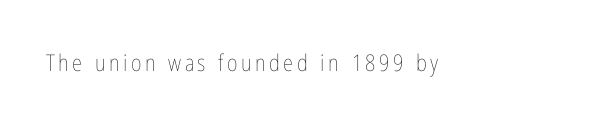
{"italic": "no", "bold": "no", "underline": "no", "align": "left", "glyph_px": 23}
